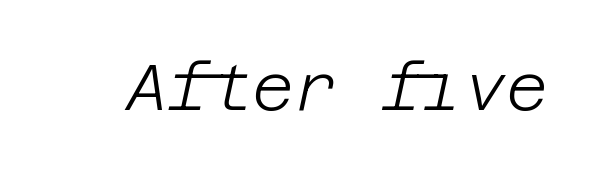
Q: Is the text bold? A: No.
Q: Is the text italic (slanted)? A: Yes, it leans right by about 12 degrees.
Q: Is the text underlined? A: No.
Q: Is the spacing between letters normal or unusually wide? A: Normal.
Q: Width (condensed, normal, or wide)? A: Normal.
Q: Stroke contrast? A: Low.
Q: x-height? A: Large.
